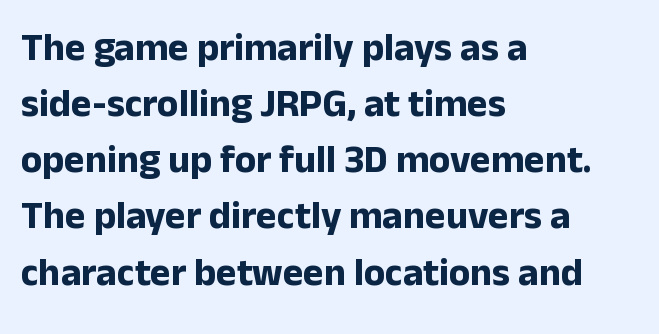
{"serif": "no", "italic": "no", "bold": "yes", "weight": "bold", "width": "normal", "stroke_contrast": "low", "x_height": "medium", "monospaced": "no", "underline": "no", "align": "left", "line_spacing": "normal", "line_spacing_ratio": 1.44, "letter_spacing": "normal", "letter_spacing_em": 0.0, "glyph_px": 39}
